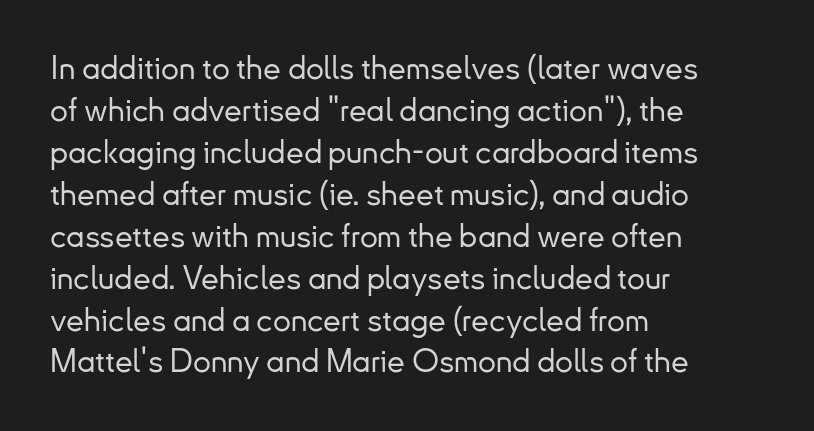
{"serif": "no", "italic": "no", "width": "normal", "stroke_contrast": "low", "x_height": "small", "monospaced": "no", "underline": "no", "align": "left", "line_spacing": "normal", "line_spacing_ratio": 1.31, "letter_spacing": "normal", "letter_spacing_em": 0.0, "glyph_px": 32}
